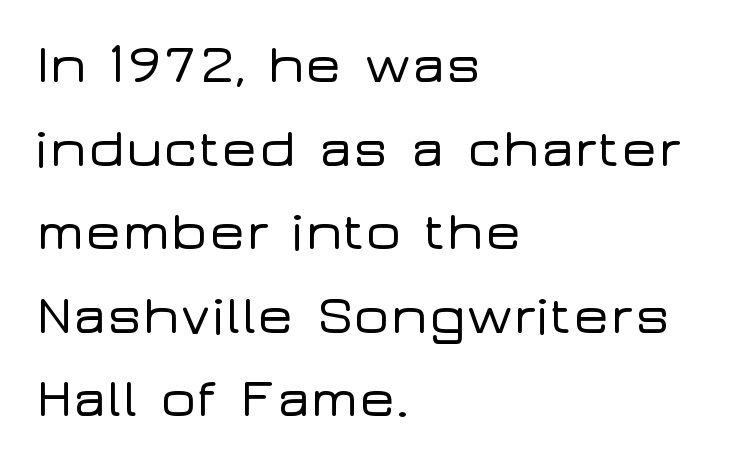
The image shows 55 px wide sans-serif type, upright; set left-aligned, normal line spacing (1.52x), normal letter spacing, not underlined; low stroke contrast and a medium x-height.
